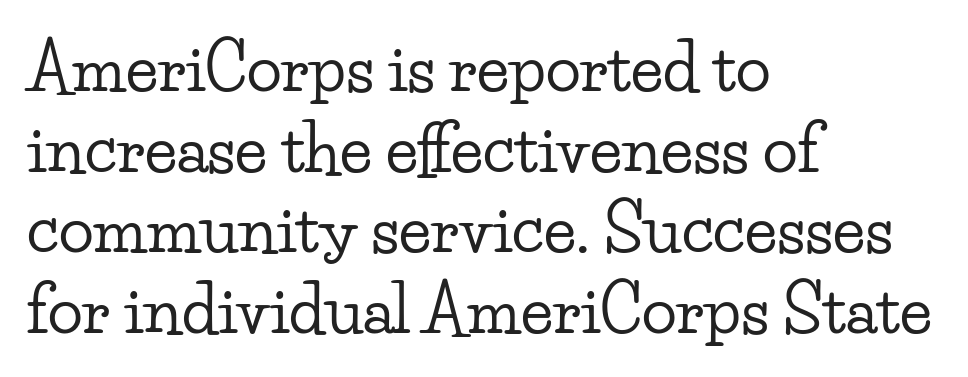
Q: Is the text italic (slanted)? A: No, it is upright.
Q: Is the typeface a serif or a sans-serif typeface? A: Serif.
Q: Is the text underlined? A: No.
Q: How is the paragraph aligned? A: Left-aligned.
Q: Is the spacing between letters normal or unusually wide? A: Normal.
Q: Width (condensed, normal, or wide)? A: Wide.
Q: Stroke contrast? A: Low.
Q: x-height? A: Small.
Q: Monospaced? A: No.
